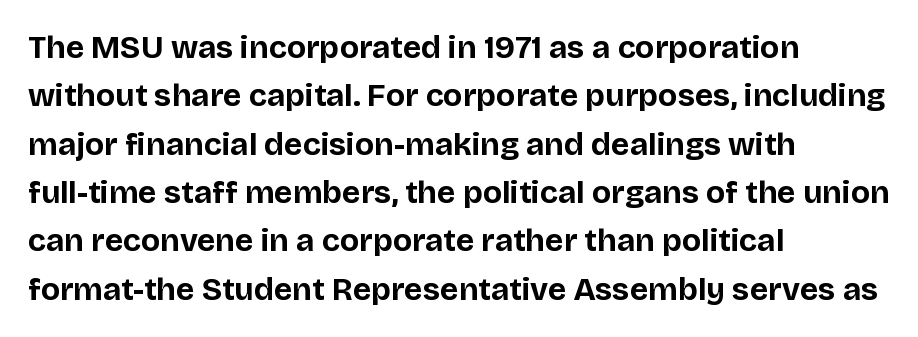
Q: Is the text bold? A: Yes.
Q: Is the text italic (slanted)? A: No, it is upright.
Q: Is the typeface a serif or a sans-serif typeface? A: Sans-serif.
Q: Is the text underlined? A: No.
Q: How is the paragraph aligned? A: Left-aligned.
Q: Is the spacing between letters normal or unusually wide? A: Normal.
Q: Is the spacing between lines tight, normal or loose? A: Normal.
Q: Width (condensed, normal, or wide)? A: Normal.
Q: Stroke contrast? A: Low.
Q: x-height? A: Large.
Q: Monospaced? A: No.
